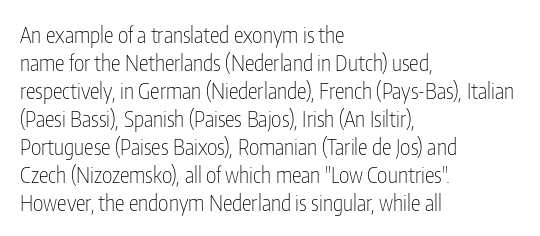
The image shows 22 px text type, upright; set left-aligned, normal line spacing (1.27x), normal letter spacing, not underlined.
